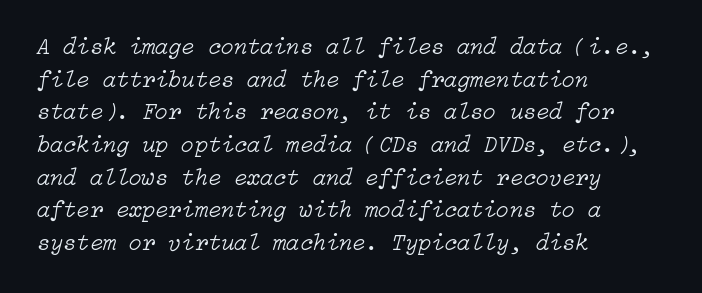
{"italic": "yes", "lean": "right", "slant_degrees": 15, "bold": "no", "underline": "no", "align": "left", "line_spacing": "normal", "line_spacing_ratio": 1.36, "letter_spacing": "normal", "letter_spacing_em": 0.0, "glyph_px": 24}
